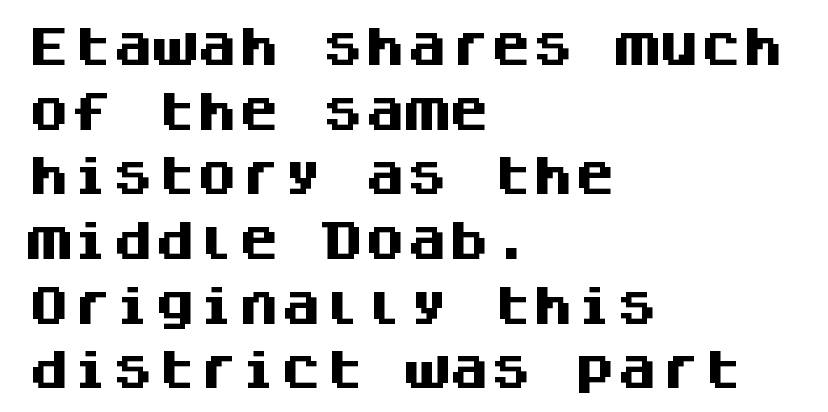
This rendering leaves character spacing at its baseline value. Chunky letters — that's bold for sure. Notice how descenders clear the ascenders below comfortably — that's standard leading. Monospaced: the letters line up in strict vertical columns. The strip under each line holds only bare page. The face used here is a sans, in the tradition of grotesques and geometrics.
